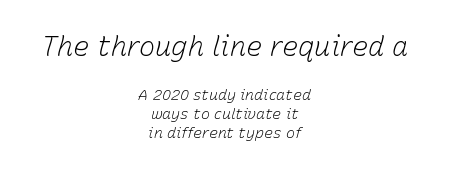
The image shows 27 px text type, italic (leaning right); set centered, normal line spacing (1.25x), normal letter spacing, not underlined; the first (top) block is 1.8x larger.
